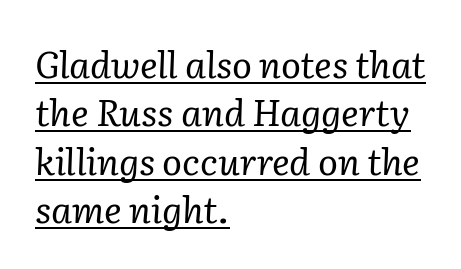
{"serif": "yes", "italic": "yes", "lean": "right", "slant_degrees": 2, "bold": "no", "weight": "regular", "width": "normal", "stroke_contrast": "low", "x_height": "medium", "monospaced": "no", "underline": "yes", "align": "left", "line_spacing": "normal", "line_spacing_ratio": 1.31, "letter_spacing": "normal", "letter_spacing_em": 0.0, "glyph_px": 37}
